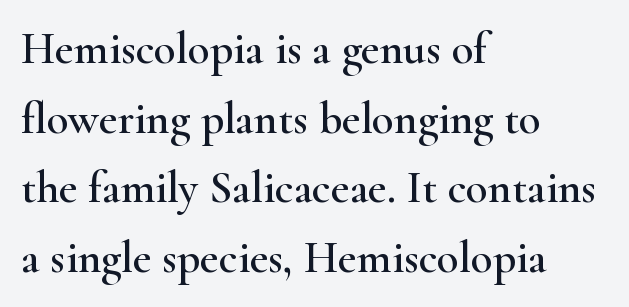
The image shows 45 px wide serif type, upright; set left-aligned, normal line spacing (1.55x), normal letter spacing, not underlined; high stroke contrast and a small x-height.
